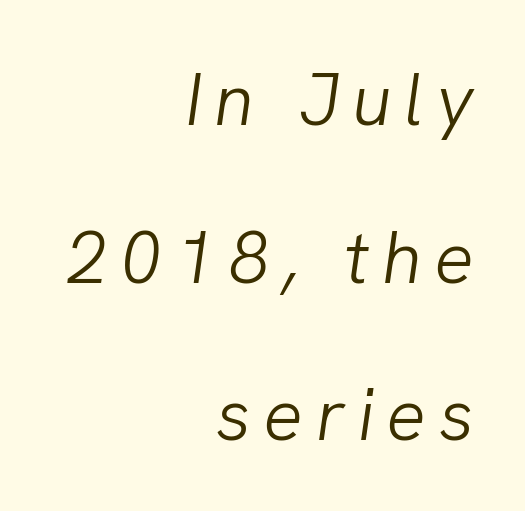
Nobody drew a line under any word here. Baseline-to-baseline distance is far greater than the letter height. The ragged edge is on the left, which tells us the setting is flush right. The rendering uses natural spacing where letterforms have individual widths.
